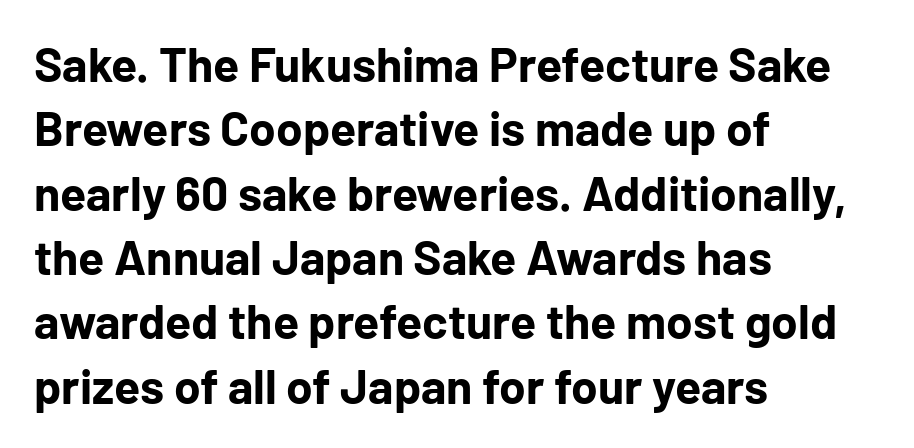
The image shows 48 px bold sans-serif type, upright; set left-aligned, normal line spacing (1.34x), normal letter spacing, not underlined; low stroke contrast and a medium x-height.
